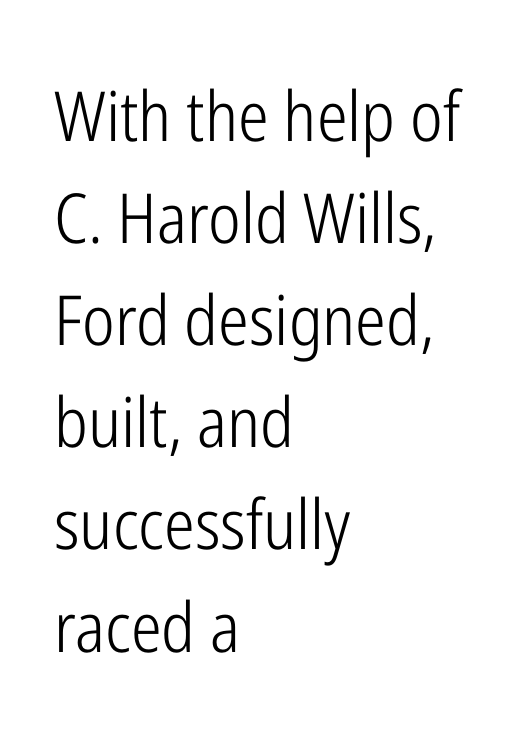
The horizontal fit of the characters is conventional and even. The setting favours the left margin, as ordinary paragraphs usually do. The letters advance in unequal steps, a hallmark of proportional type. The lettering stays uniformly vertical, giving the passage a roman look.
